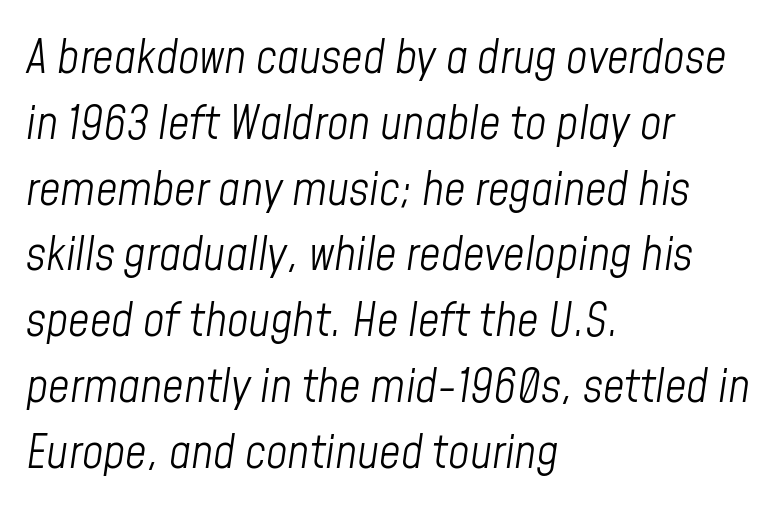
Q: Is the text bold? A: No.
Q: Is the text italic (slanted)? A: Yes, it leans right by about 8 degrees.
Q: Is the text underlined? A: No.
Q: How is the paragraph aligned? A: Left-aligned.
Q: Is the spacing between letters normal or unusually wide? A: Normal.
Q: Is the spacing between lines tight, normal or loose? A: Normal.
Q: Width (condensed, normal, or wide)? A: Condensed.
Q: Stroke contrast? A: Low.
Q: x-height? A: Medium.
Q: Monospaced? A: No.
